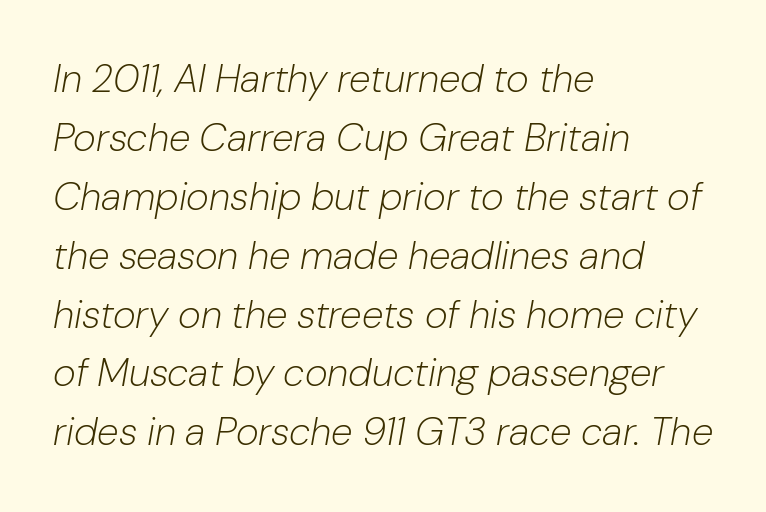
{"italic": "yes", "lean": "right", "slant_degrees": 10, "bold": "no", "weight": "light", "width": "normal", "stroke_contrast": "low", "x_height": "medium", "monospaced": "no", "underline": "no", "align": "left", "line_spacing": "normal", "line_spacing_ratio": 1.51, "letter_spacing": "normal", "letter_spacing_em": 0.0, "glyph_px": 39}
